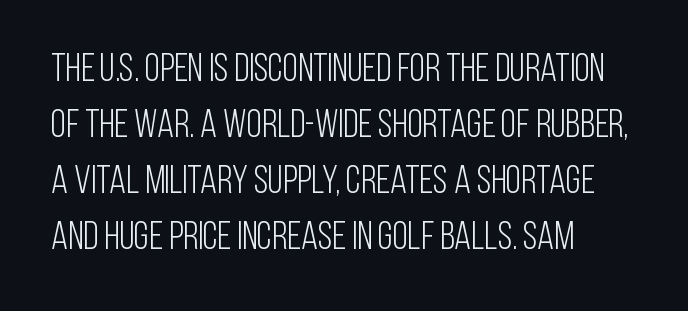
Varying glyph widths throughout — classic text-font behaviour. Every row of glyphs begins at an identical x-position on the left. Regarding serifs, this sample does without them. Caption: face not bold, strokes unweighted.
